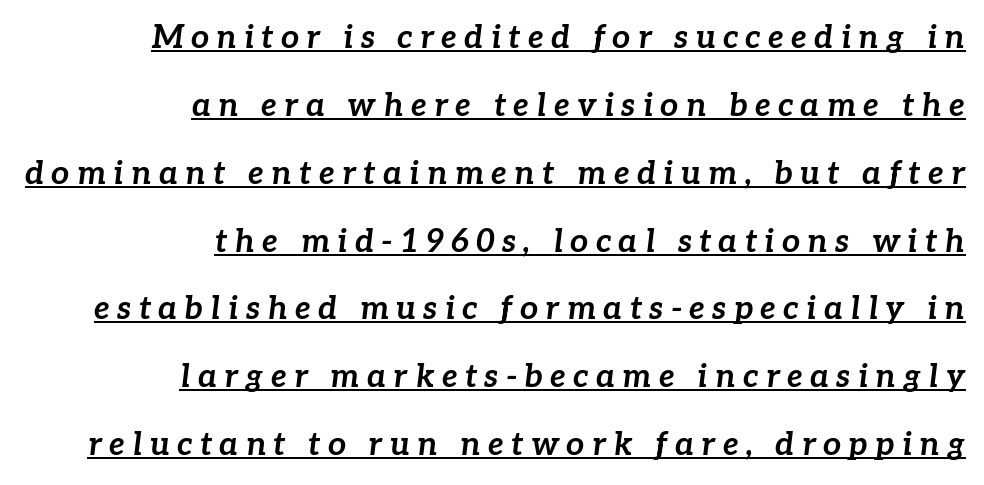
The image shows 32 px bold type, italic (leaning right); set right-aligned, loose line spacing (2.12x), unusually wide letter spacing (+0.23 em), underlined; low stroke contrast and a medium x-height.
